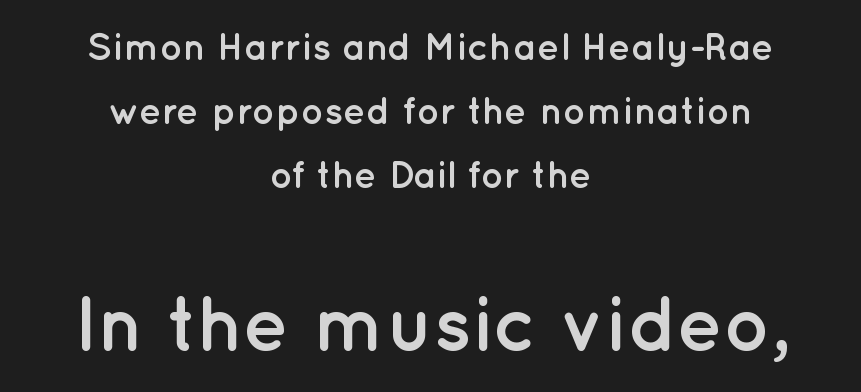
This sample keeps an unexceptional amount of space between lines. The passage shown begins with its smaller block and ends with its larger one. Does the copy run flush right? No — it is centered line by line. Stroke terminals: plain, sans-serif. Vertical strokes here are truly vertical. The horizontal fit of the characters is conventional and even.
